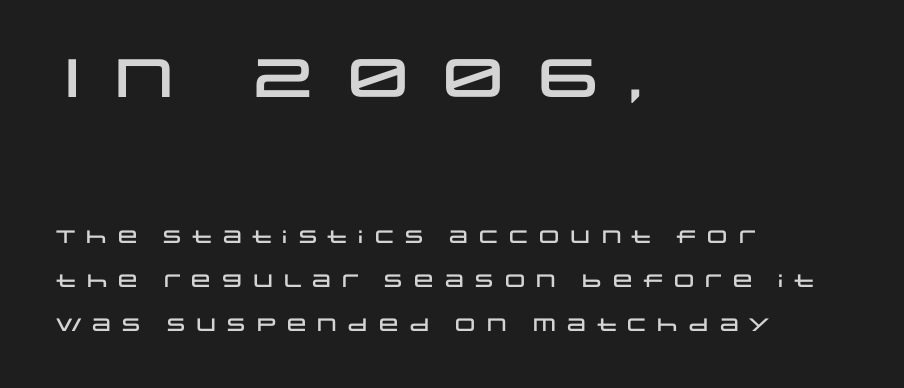
The image shows 54 px wide sans-serif type, upright; set left-aligned, loose line spacing (2.44x), unusually wide letter spacing (+0.21 em), not underlined; the first (top) block is 3.0x larger; low stroke contrast and a large x-height.
